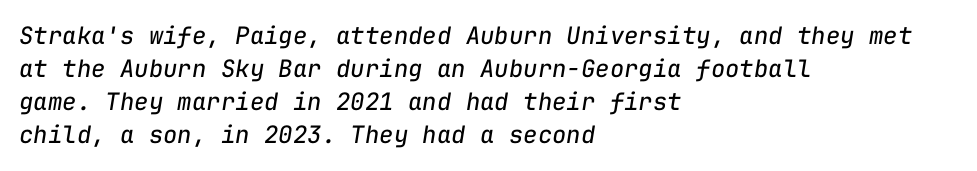
The image shows 24 px text type, italic (leaning right); set left-aligned, normal line spacing (1.38x), normal letter spacing, not underlined.
